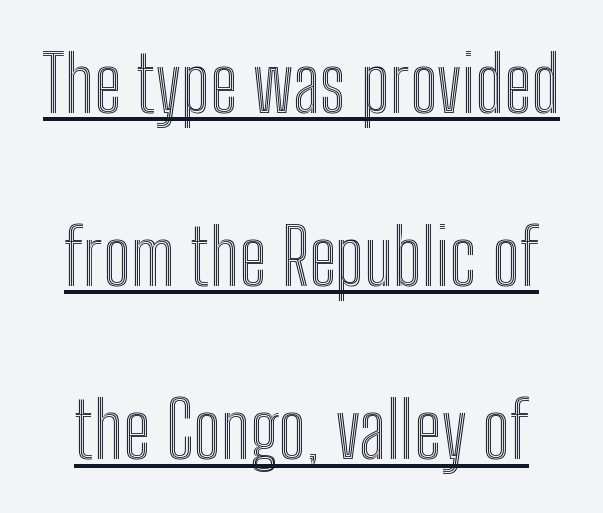
{"italic": "no", "width": "condensed", "x_height": "medium", "monospaced": "no", "underline": "yes", "line_spacing": "loose", "line_spacing_ratio": 2.22, "letter_spacing": "normal", "letter_spacing_em": 0.0, "glyph_px": 78}
